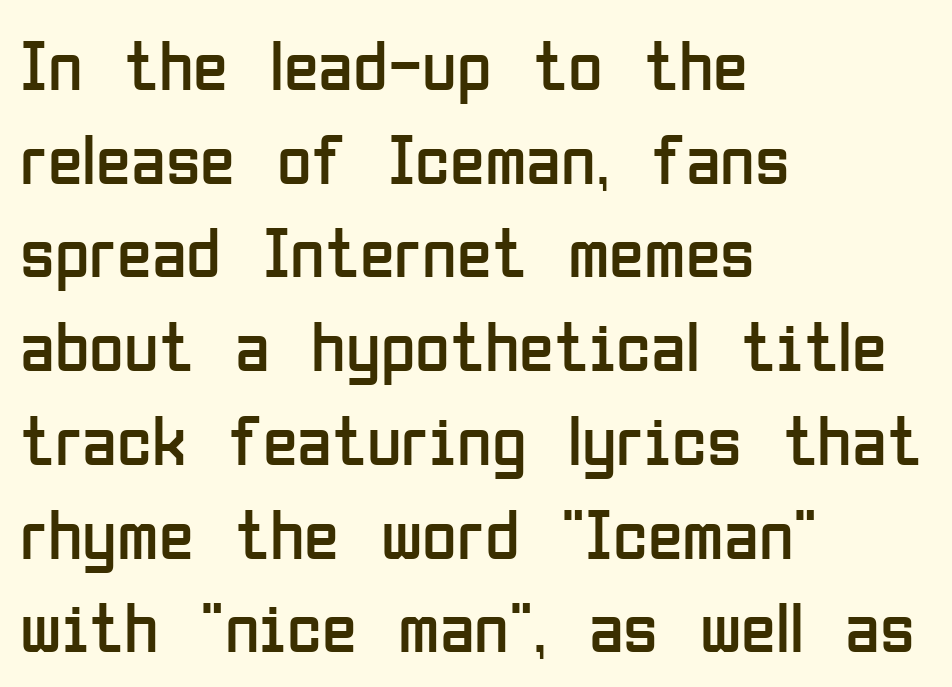
Q: Is the text bold? A: No.
Q: Is the text italic (slanted)? A: No, it is upright.
Q: Is the typeface a serif or a sans-serif typeface? A: Sans-serif.
Q: Is the text underlined? A: No.
Q: How is the paragraph aligned? A: Left-aligned.
Q: Is the spacing between letters normal or unusually wide? A: Normal.
Q: Is the spacing between lines tight, normal or loose? A: Normal.
Q: Width (condensed, normal, or wide)? A: Condensed.
Q: Stroke contrast? A: Low.
Q: x-height? A: Medium.
Q: Monospaced? A: No.
